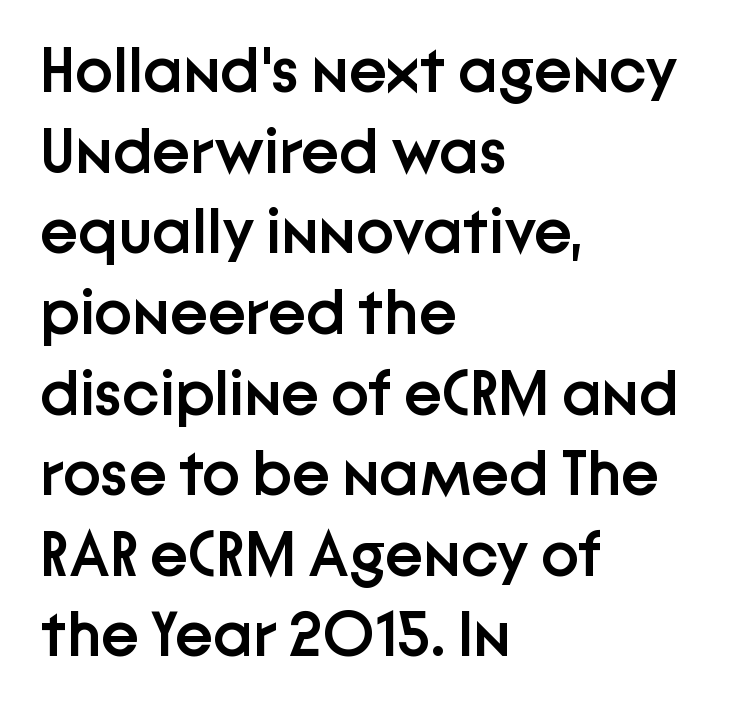
The image shows 64 px semibold sans-serif type, upright; set left-aligned, normal line spacing (1.26x), normal letter spacing, not underlined; low stroke contrast and a medium x-height.
